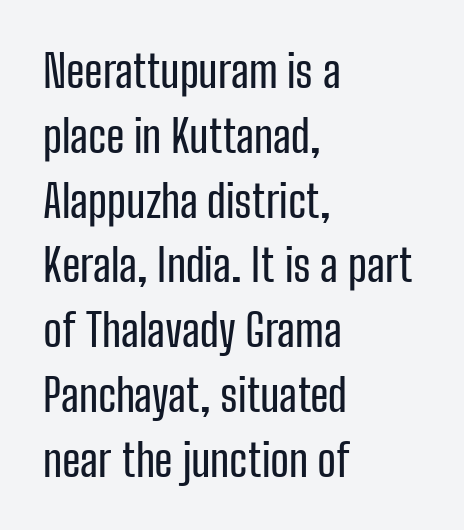
The setting favours the left margin, as ordinary paragraphs usually do. This is roman type, the default non-slanted kind. Note: no serifs on the glyphs. These lines are rendered in a variable-pitch font. The zone under the glyphs is completely vacant. Here the glyphs are tracked normally, forming tight word shapes.
